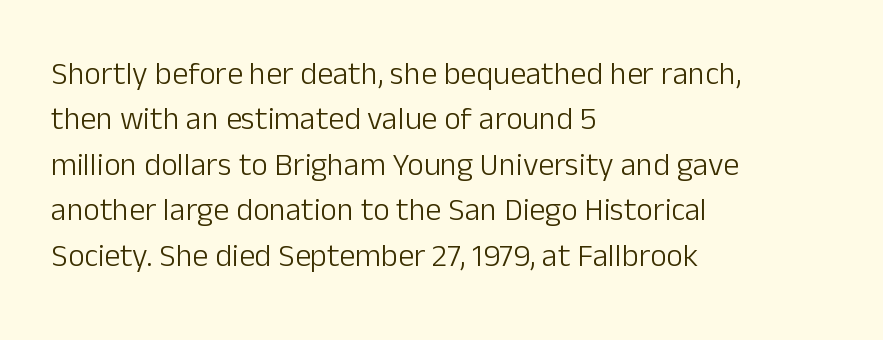
Q: Is the text bold? A: No.
Q: Is the text italic (slanted)? A: No, it is upright.
Q: Is the typeface a serif or a sans-serif typeface? A: Sans-serif.
Q: Is the text underlined? A: No.
Q: How is the paragraph aligned? A: Left-aligned.
Q: Is the spacing between letters normal or unusually wide? A: Normal.
Q: Is the spacing between lines tight, normal or loose? A: Normal.
Q: Width (condensed, normal, or wide)? A: Normal.
Q: Stroke contrast? A: Low.
Q: x-height? A: Medium.
Q: Monospaced? A: No.
